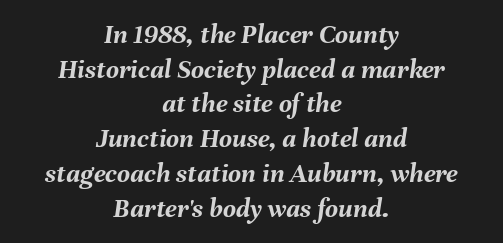
Weight: bold. The zone under the glyphs is completely vacant. Inter-character spacing is left at the font's built-in metrics. The letters advance in unequal steps, a hallmark of proportional type. The letters are slanted; this is an italic face. Compared with a flush-left layout, this one balances lines on the center instead.
